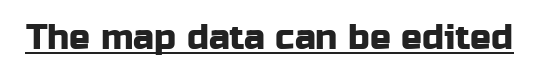
Q: Is the text italic (slanted)? A: No, it is upright.
Q: Is the typeface a serif or a sans-serif typeface? A: Sans-serif.
Q: Is the text underlined? A: Yes.
Q: Is the spacing between letters normal or unusually wide? A: Normal.
Q: Width (condensed, normal, or wide)? A: Normal.
Q: Stroke contrast? A: Low.
Q: x-height? A: Medium.
Q: Monospaced? A: No.
